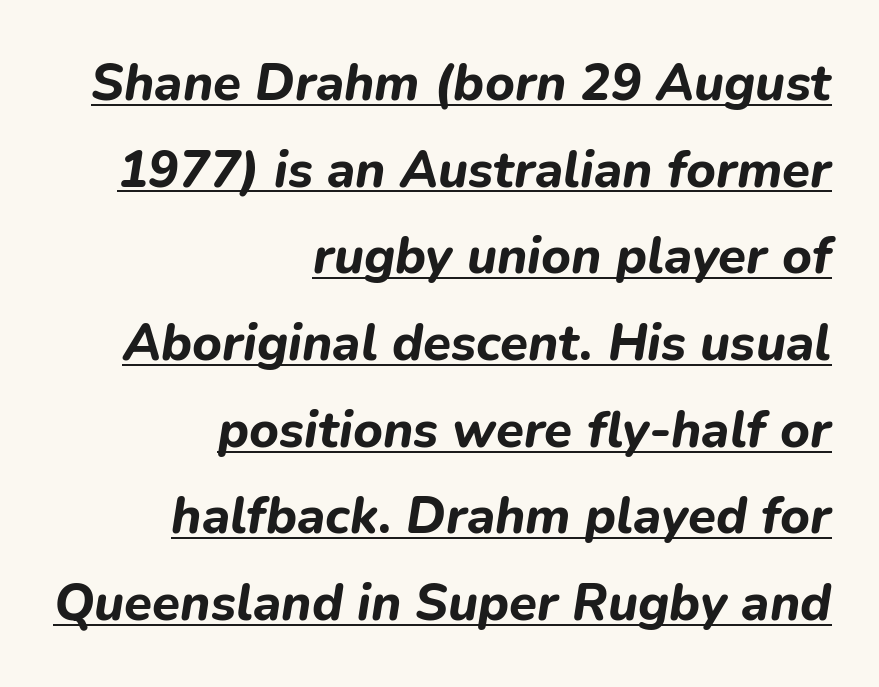
{"italic": "yes", "lean": "right", "slant_degrees": 9, "bold": "yes", "weight": "bold", "width": "normal", "stroke_contrast": "low", "x_height": "medium", "monospaced": "no", "underline": "yes", "align": "right", "line_spacing": "normal", "line_spacing_ratio": 1.7, "letter_spacing": "normal", "letter_spacing_em": 0.0, "glyph_px": 51}
